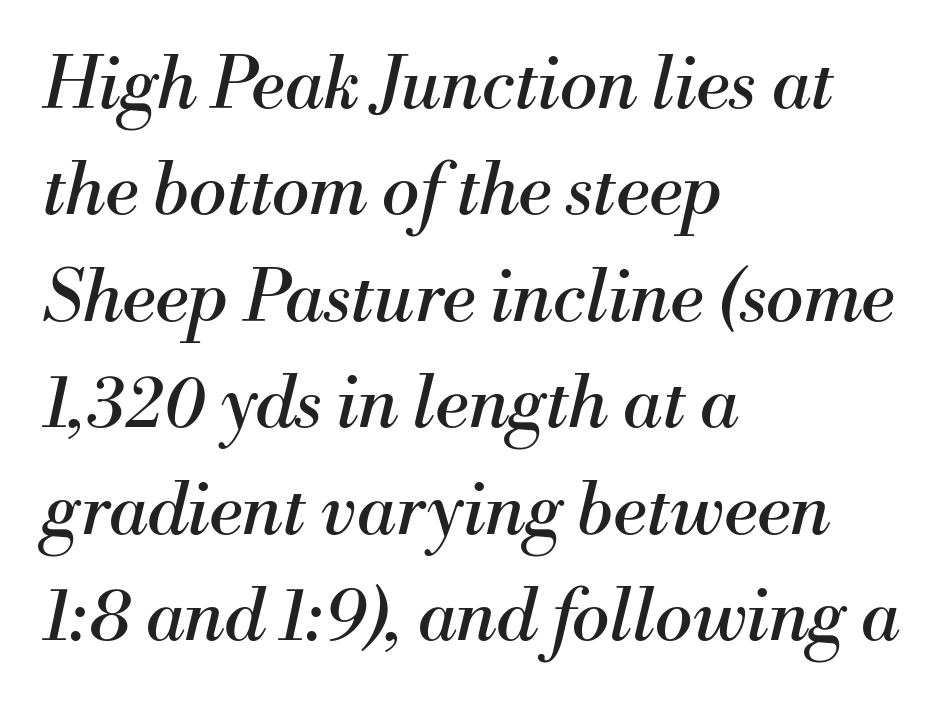
{"serif": "yes", "italic": "yes", "lean": "right", "slant_degrees": 13, "bold": "no", "weight": "regular", "width": "normal", "stroke_contrast": "medium", "x_height": "small", "monospaced": "no", "underline": "no", "align": "left", "line_spacing": "normal", "line_spacing_ratio": 1.5, "letter_spacing": "normal", "letter_spacing_em": 0.0, "glyph_px": 71}
